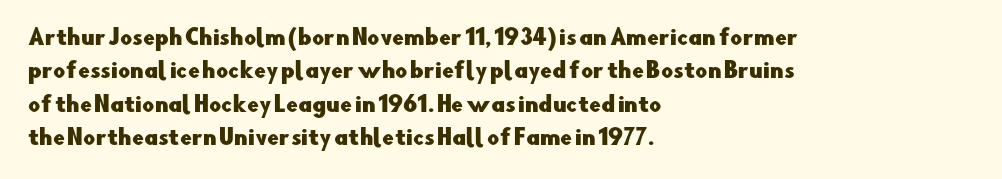
The image shows 21 px text type, upright; set left-aligned, normal line spacing (1.59x), normal letter spacing, not underlined.
